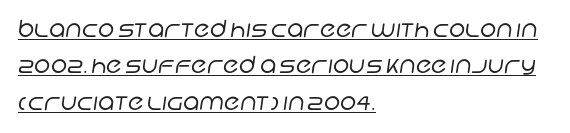
Q: Is the text bold? A: No.
Q: Is the text underlined? A: Yes.
Q: How is the paragraph aligned? A: Left-aligned.
Q: Is the spacing between letters normal or unusually wide? A: Normal.
Q: Is the spacing between lines tight, normal or loose? A: Normal.
